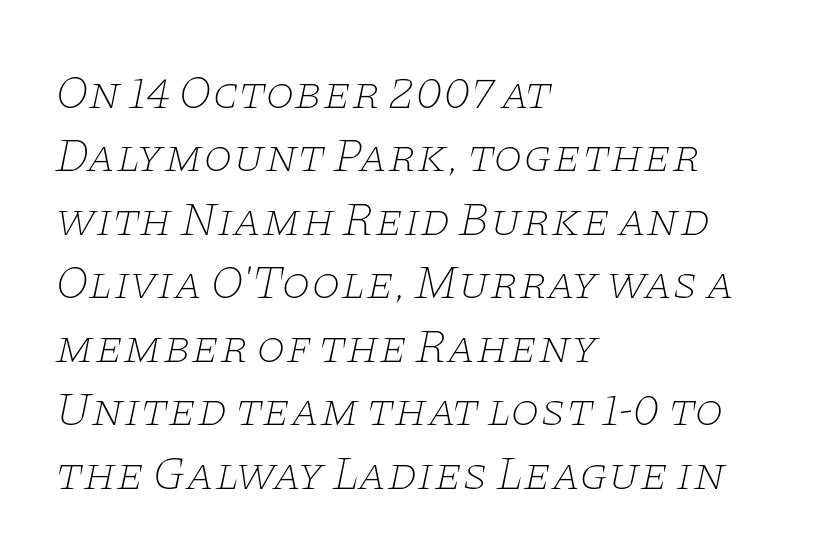
Q: Is the text bold? A: No.
Q: Is the text italic (slanted)? A: Yes, it leans right by about 11 degrees.
Q: Is the typeface a serif or a sans-serif typeface? A: Serif.
Q: Is the text underlined? A: No.
Q: How is the paragraph aligned? A: Left-aligned.
Q: Is the spacing between letters normal or unusually wide? A: Normal.
Q: Is the spacing between lines tight, normal or loose? A: Normal.
Q: Width (condensed, normal, or wide)? A: Wide.
Q: Stroke contrast? A: Low.
Q: x-height? A: Large.
Q: Monospaced? A: No.
